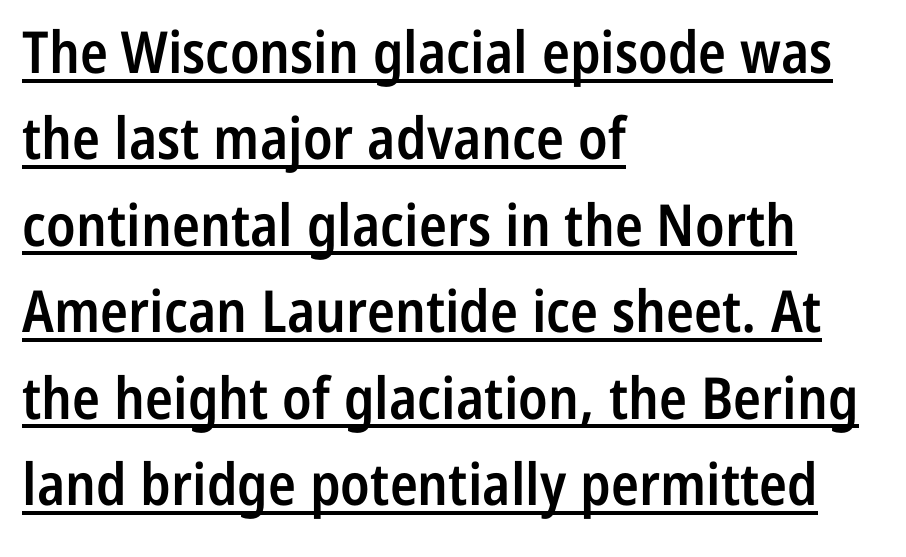
Compared with typical paragraphs, the rows here are spaced about the same. The letters stand straight up with perfectly vertical stems. Type style note: lacks serifs. This sample has the flowing, uneven cadence of proportional lettering.
